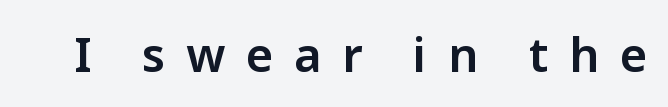
The image shows 47 px sans-serif type, upright; set unusually wide letter spacing (+0.44 em), not underlined; low stroke contrast and a medium x-height.
